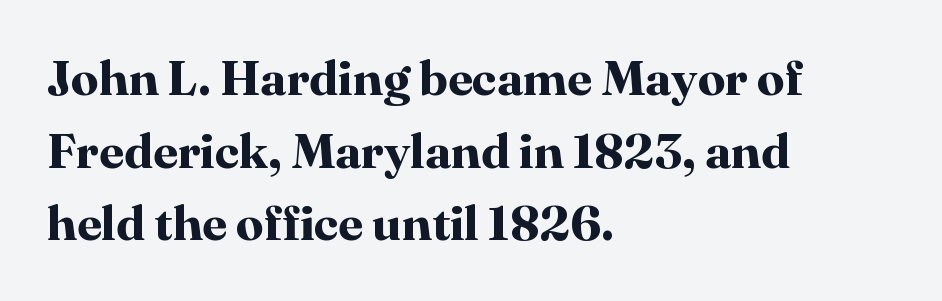
The image shows 49 px bold serif type, upright; set left-aligned, normal line spacing (1.48x), normal letter spacing, not underlined; high stroke contrast and a medium x-height.
